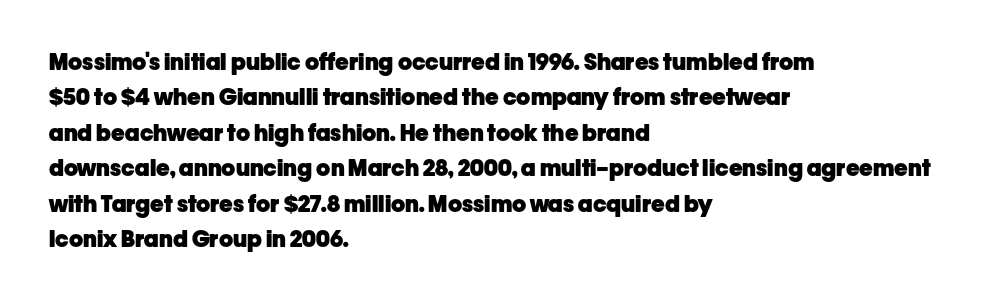
The image shows 23 px bold type, upright; set left-aligned, normal line spacing (1.54x), normal letter spacing, not underlined.
